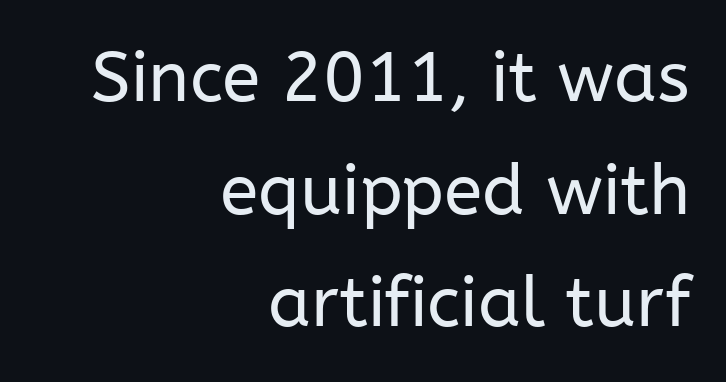
Q: Is the text bold? A: No.
Q: Is the text italic (slanted)? A: No, it is upright.
Q: Is the typeface a serif or a sans-serif typeface? A: Sans-serif.
Q: Is the text underlined? A: No.
Q: How is the paragraph aligned? A: Right-aligned.
Q: Is the spacing between letters normal or unusually wide? A: Normal.
Q: Is the spacing between lines tight, normal or loose? A: Normal.
Q: Width (condensed, normal, or wide)? A: Normal.
Q: Stroke contrast? A: Low.
Q: x-height? A: Medium.
Q: Monospaced? A: No.
